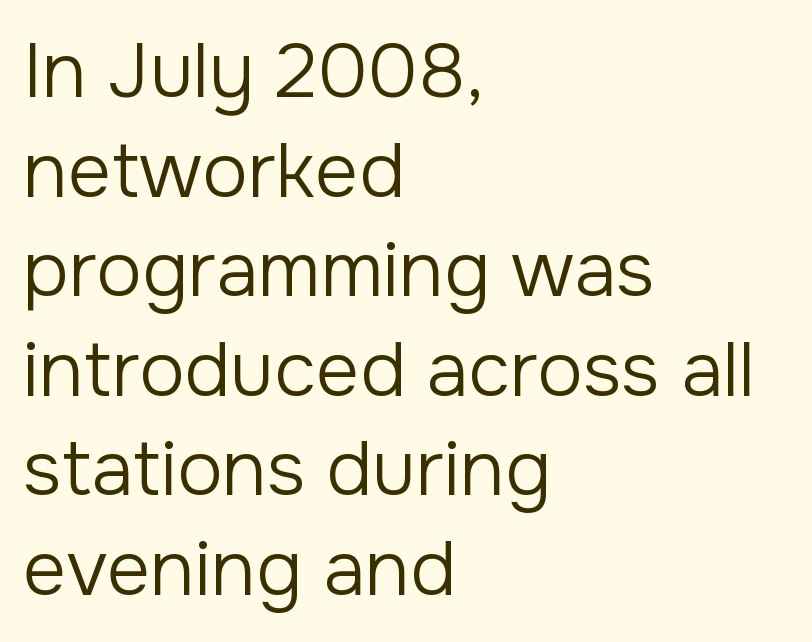
The image shows 76 px regular-weight sans-serif type, upright; set left-aligned, normal line spacing (1.31x), normal letter spacing, not underlined; low stroke contrast and a medium x-height.
